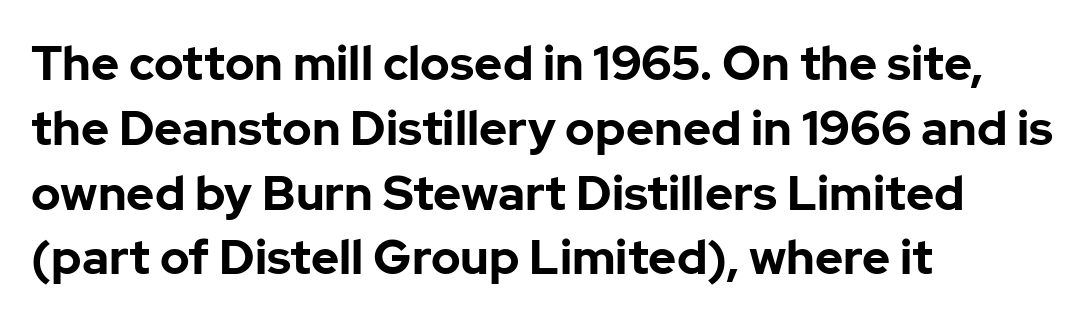
The image shows 48 px bold sans-serif type, upright; set left-aligned, normal line spacing (1.35x), normal letter spacing, not underlined; low stroke contrast and a medium x-height.
